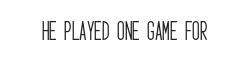
The passage shown is not underscored anywhere. The font's upright variant was chosen for this text. Stems here are at most as thick as an everyday book face. Observe the ordinary spacing: letters are neighbours, not strangers.
